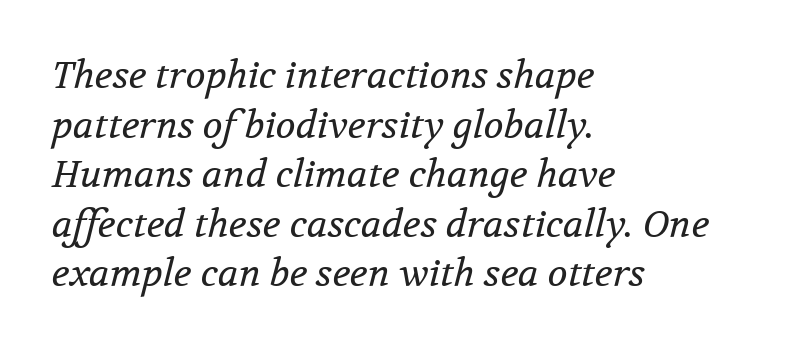
Q: Is the text bold? A: No.
Q: Is the text italic (slanted)? A: Yes, it leans right by about 12 degrees.
Q: Is the typeface a serif or a sans-serif typeface? A: Serif.
Q: Is the text underlined? A: No.
Q: How is the paragraph aligned? A: Left-aligned.
Q: Is the spacing between letters normal or unusually wide? A: Normal.
Q: Is the spacing between lines tight, normal or loose? A: Normal.
Q: Width (condensed, normal, or wide)? A: Normal.
Q: Stroke contrast? A: Medium.
Q: x-height? A: Medium.
Q: Monospaced? A: No.
